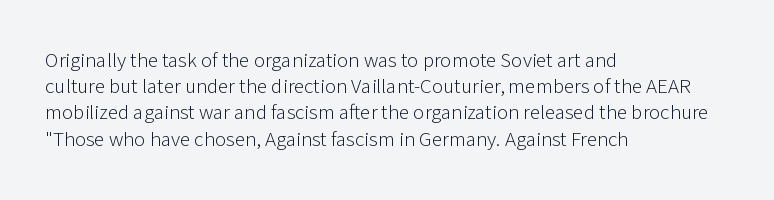
The image shows 21 px text type, upright; set left-aligned, normal line spacing (1.25x), normal letter spacing, not underlined.
